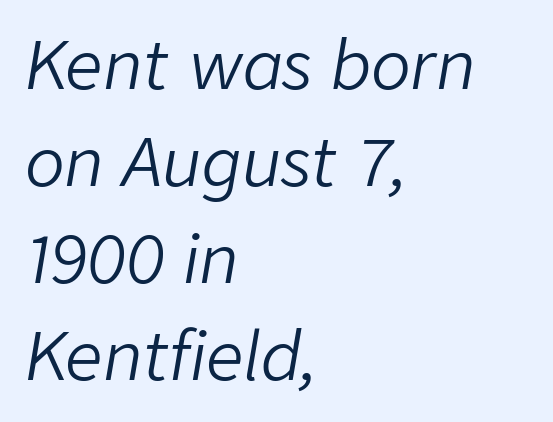
A typesetter would call this zero additional tracking. Character widths vary here, with narrow letters taking less room than wide ones. Regarding leading, the lines here are spaced in the standard way. Just letters on the line, the space beneath them empty. There's an unmistakable incline to the writing here. The lines are quadded left.
